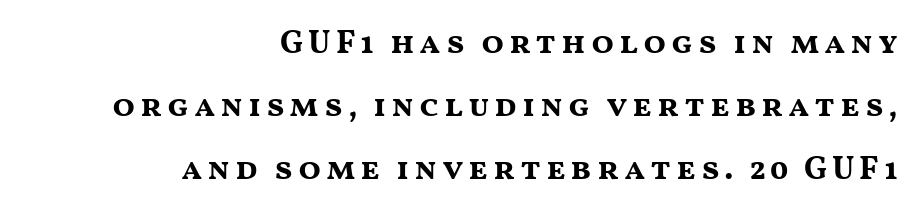
These lines are rendered in a variable-pitch font. The passage is arranged like a letterhead date or caption credit — flush right. Its strokes are broad and dark, the hallmark of bold type. Quick note: interline space is abundant. Only glyphs here, with clear space below each row. Does the lettering tilt? It doesn't — this is upright.
